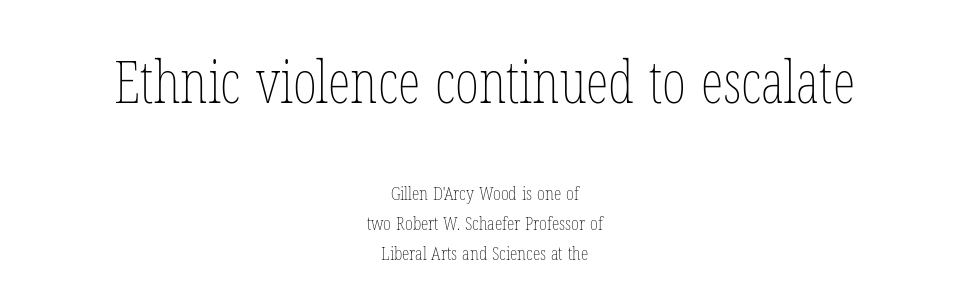
{"italic": "no", "bold": "no", "weight": "thin", "width": "condensed", "stroke_contrast": "low", "x_height": "medium", "monospaced": "no", "underline": "no", "align": "center", "line_spacing": "normal", "line_spacing_ratio": 1.58, "letter_spacing": "normal", "letter_spacing_em": 0.0, "larger_block": "first", "size_ratio": 3.05, "glyph_px": 58}
